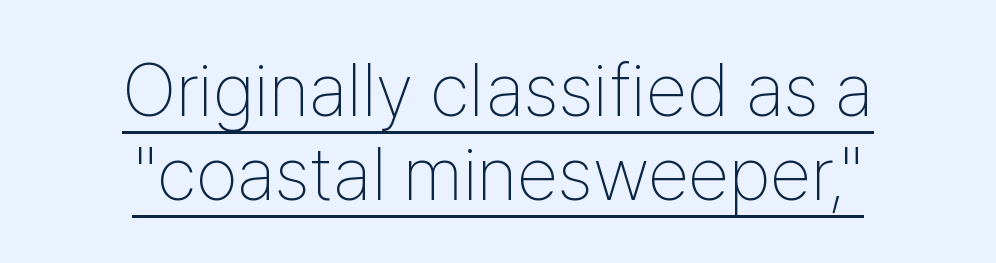
{"serif": "no", "italic": "no", "bold": "no", "weight": "thin", "width": "condensed", "stroke_contrast": "low", "x_height": "medium", "monospaced": "no", "underline": "yes", "align": "center", "line_spacing": "tight", "line_spacing_ratio": 1.12, "letter_spacing": "normal", "letter_spacing_em": 0.0, "glyph_px": 75}
